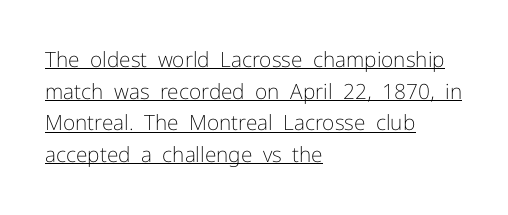
The image shows 21 px text type, upright; set left-aligned, normal line spacing (1.51x), normal letter spacing, underlined.
